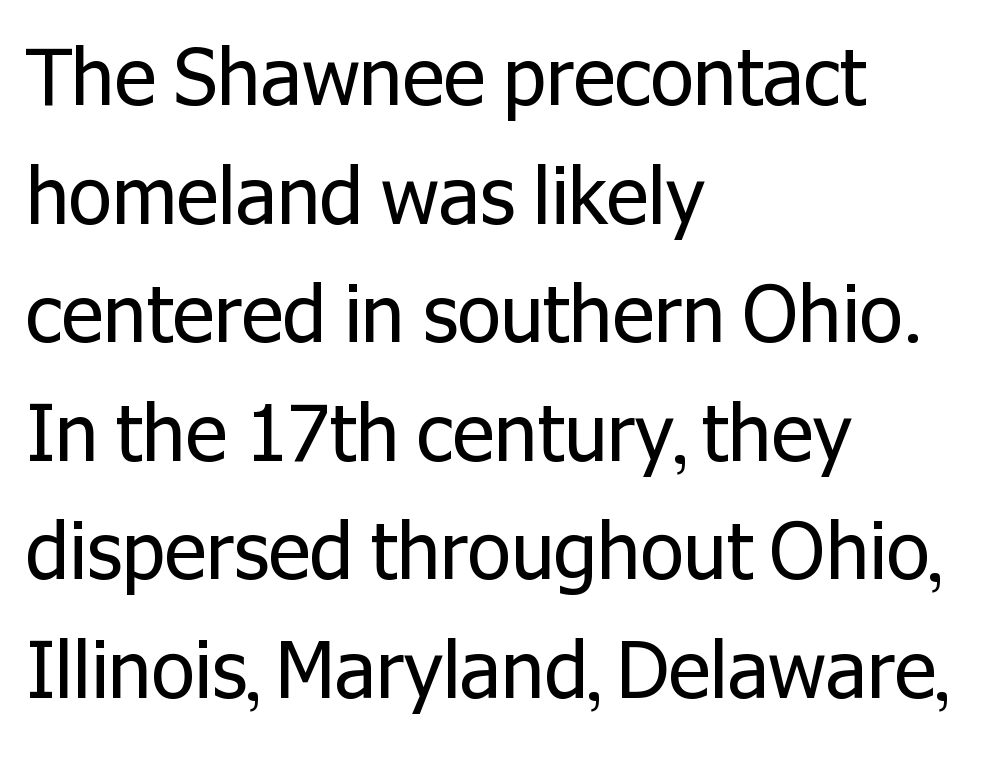
The image shows 78 px regular-weight sans-serif type, upright; set left-aligned, normal line spacing (1.52x), normal letter spacing, not underlined; low stroke contrast and a medium x-height.
